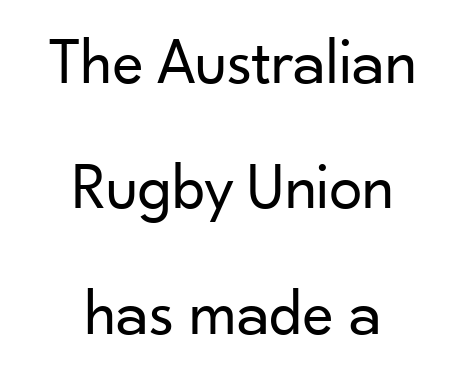
{"serif": "no", "italic": "no", "bold": "no", "weight": "regular", "width": "normal", "stroke_contrast": "low", "x_height": "small", "monospaced": "no", "underline": "no", "align": "center", "line_spacing": "loose", "line_spacing_ratio": 1.9, "letter_spacing": "normal", "letter_spacing_em": 0.0, "glyph_px": 66}
